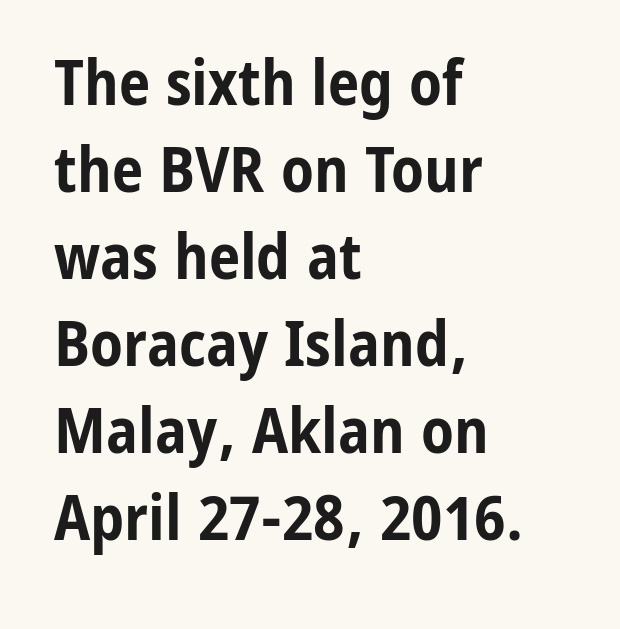
Typographically, this falls in the sans-serif category. Standard letterfit; no display-style spreading of the glyphs. Do the characters align in a grid? No, the font is proportional. Notice how descenders clear the ascenders below comfortably — that's standard leading. The gap between lines stays unmarked.
